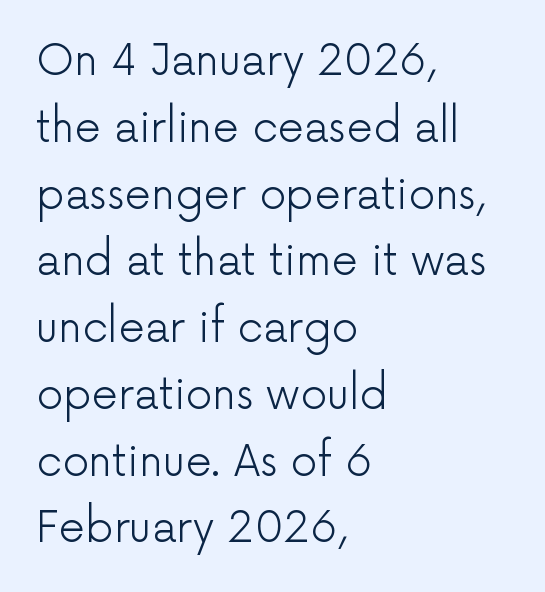
Q: Is the text bold? A: No.
Q: Is the text italic (slanted)? A: No, it is upright.
Q: Is the typeface a serif or a sans-serif typeface? A: Sans-serif.
Q: Is the text underlined? A: No.
Q: How is the paragraph aligned? A: Left-aligned.
Q: Is the spacing between letters normal or unusually wide? A: Normal.
Q: Is the spacing between lines tight, normal or loose? A: Normal.
Q: Width (condensed, normal, or wide)? A: Normal.
Q: Stroke contrast? A: Low.
Q: x-height? A: Medium.
Q: Monospaced? A: No.
